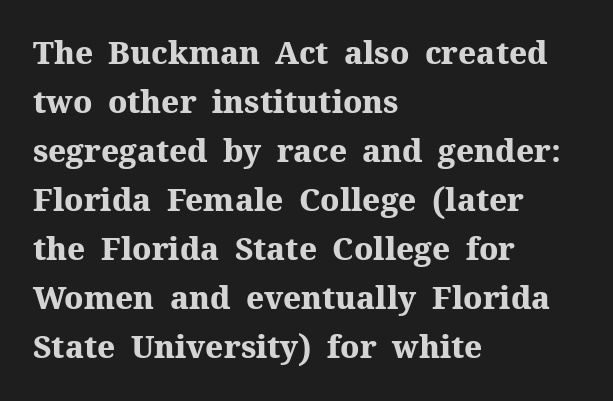
Q: Is the text bold? A: Yes.
Q: Is the text italic (slanted)? A: No, it is upright.
Q: Is the typeface a serif or a sans-serif typeface? A: Serif.
Q: Is the text underlined? A: No.
Q: How is the paragraph aligned? A: Left-aligned.
Q: Is the spacing between letters normal or unusually wide? A: Normal.
Q: Is the spacing between lines tight, normal or loose? A: Normal.
Q: Width (condensed, normal, or wide)? A: Normal.
Q: Stroke contrast? A: Medium.
Q: x-height? A: Medium.
Q: Monospaced? A: No.
